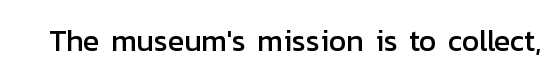
The image shows 30 px sans-serif type, upright; set normal letter spacing, not underlined; low stroke contrast and a medium x-height.
